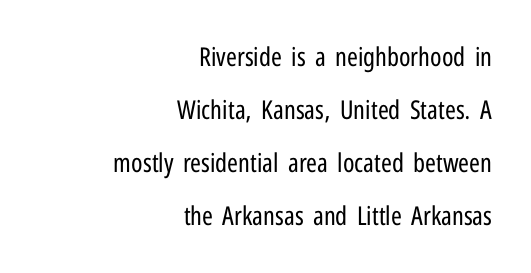
{"italic": "no", "bold": "no", "underline": "no", "align": "right", "line_spacing": "loose", "line_spacing_ratio": 2.04, "letter_spacing": "normal", "letter_spacing_em": 0.0, "glyph_px": 26}
